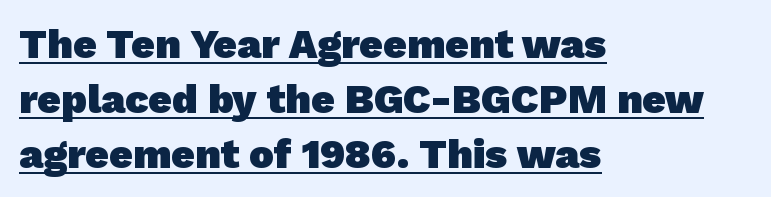
{"serif": "no", "bold": "yes", "weight": "heavy", "width": "normal", "stroke_contrast": "low", "x_height": "medium", "monospaced": "no", "underline": "yes", "align": "left", "line_spacing": "normal", "line_spacing_ratio": 1.34, "letter_spacing": "normal", "letter_spacing_em": 0.0, "glyph_px": 41}
